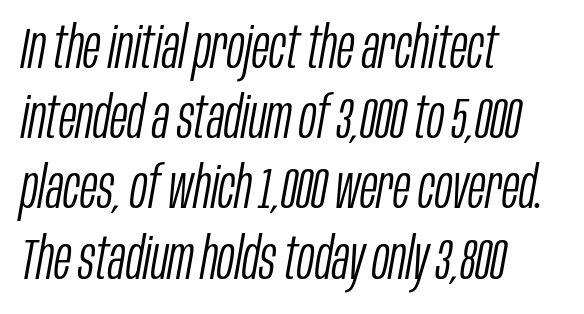
Q: Is the text bold? A: No.
Q: Is the text italic (slanted)? A: Yes, it leans right by about 10 degrees.
Q: Is the text underlined? A: No.
Q: How is the paragraph aligned? A: Left-aligned.
Q: Is the spacing between letters normal or unusually wide? A: Normal.
Q: Width (condensed, normal, or wide)? A: Condensed.
Q: Stroke contrast? A: Low.
Q: x-height? A: Large.
Q: Monospaced? A: No.
